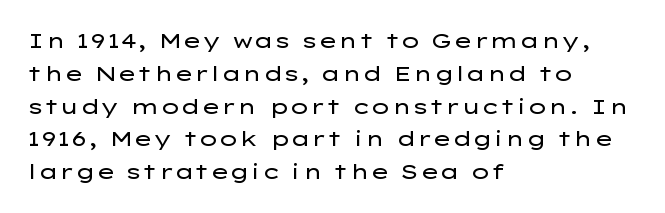
Q: Is the text bold? A: No.
Q: Is the text italic (slanted)? A: No, it is upright.
Q: Is the text underlined? A: No.
Q: How is the paragraph aligned? A: Left-aligned.
Q: Is the spacing between letters normal or unusually wide? A: Normal.
Q: Is the spacing between lines tight, normal or loose? A: Normal.
